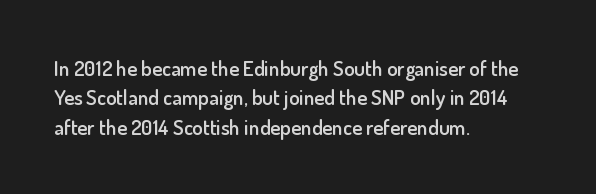
Q: Is the text bold? A: Semi-bold.
Q: Is the text italic (slanted)? A: No, it is upright.
Q: Is the text underlined? A: No.
Q: How is the paragraph aligned? A: Left-aligned.
Q: Is the spacing between letters normal or unusually wide? A: Normal.
Q: Is the spacing between lines tight, normal or loose? A: Normal.
